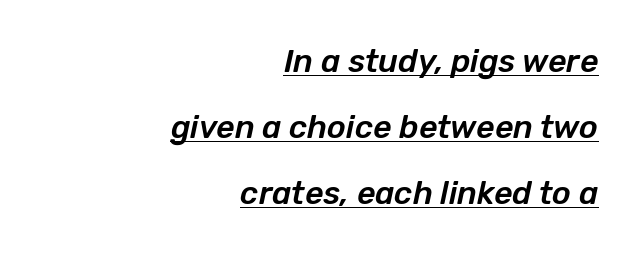
Q: Is the text italic (slanted)? A: Yes, it leans right by about 12 degrees.
Q: Is the text underlined? A: Yes.
Q: How is the paragraph aligned? A: Right-aligned.
Q: Is the spacing between letters normal or unusually wide? A: Normal.
Q: Is the spacing between lines tight, normal or loose? A: Loose.
Q: Width (condensed, normal, or wide)? A: Normal.
Q: Stroke contrast? A: Low.
Q: x-height? A: Medium.
Q: Monospaced? A: No.
